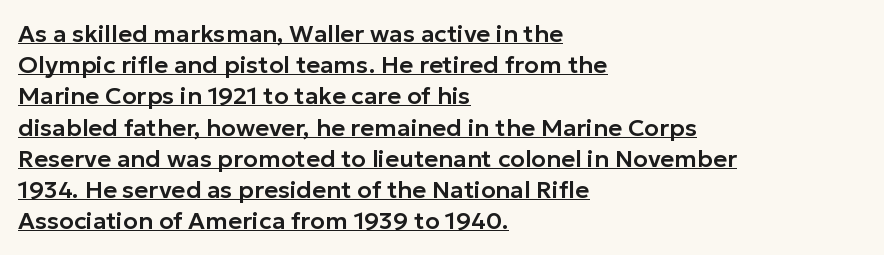
The image shows 24 px text type, upright; set left-aligned, normal line spacing (1.3x), normal letter spacing, underlined.
